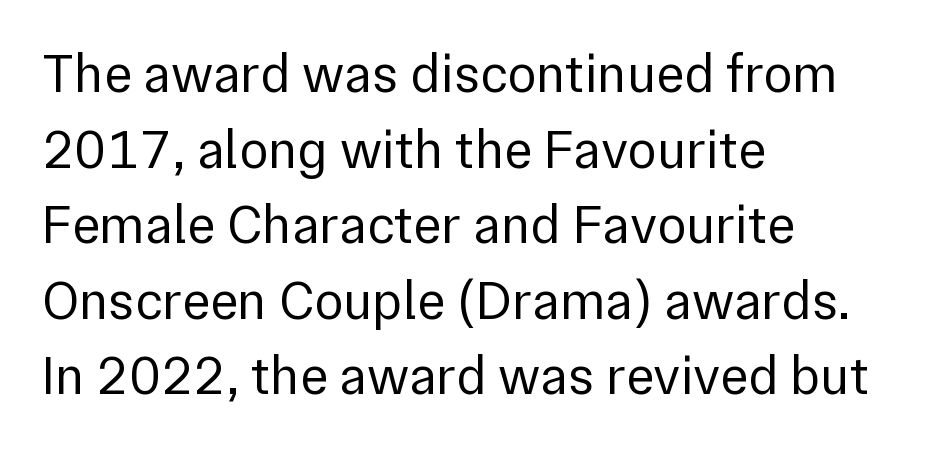
{"serif": "no", "italic": "no", "bold": "no", "weight": "regular", "width": "normal", "x_height": "medium", "monospaced": "no", "underline": "no", "align": "left", "line_spacing": "normal", "line_spacing_ratio": 1.4, "letter_spacing": "normal", "letter_spacing_em": 0.0, "glyph_px": 54}
